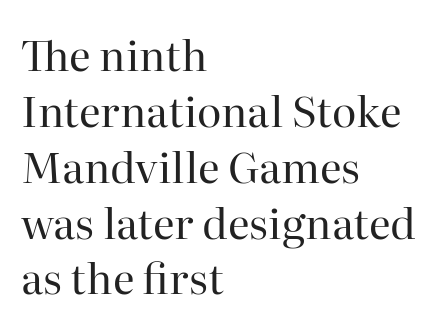
{"serif": "yes", "italic": "no", "bold": "no", "weight": "regular", "width": "normal", "stroke_contrast": "high", "x_height": "medium", "monospaced": "no", "underline": "no", "align": "left", "line_spacing": "normal", "line_spacing_ratio": 1.33, "letter_spacing": "normal", "letter_spacing_em": 0.0, "glyph_px": 42}
